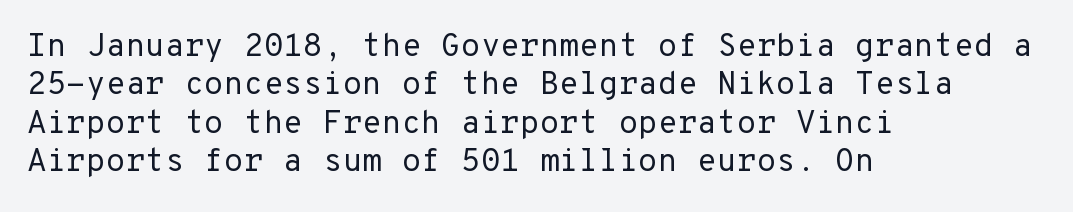
Q: Is the text bold? A: No.
Q: Is the text italic (slanted)? A: No, it is upright.
Q: Is the typeface a serif or a sans-serif typeface? A: Sans-serif.
Q: Is the text underlined? A: No.
Q: How is the paragraph aligned? A: Left-aligned.
Q: Is the spacing between letters normal or unusually wide? A: Normal.
Q: Width (condensed, normal, or wide)? A: Normal.
Q: Stroke contrast? A: Low.
Q: x-height? A: Medium.
Q: Monospaced? A: Yes.
